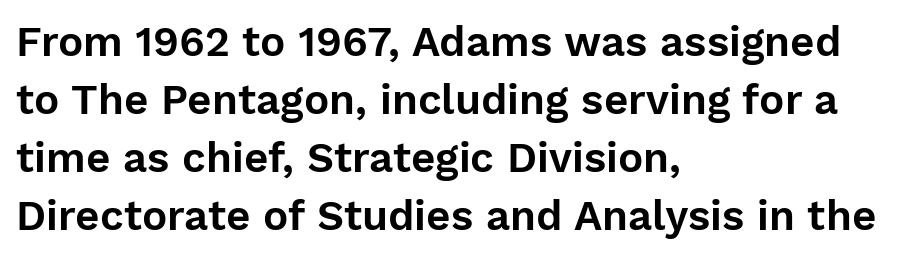
This is roman type, the default non-slanted kind. Casual observation: everything's shoved over to the left. Rule under the text: the space is simply empty. The rows are spaced the way most documents space them. Regarding serifs, this sample does without them. Is this a fixed-width face? No — the glyphs have proportional, varying widths.
